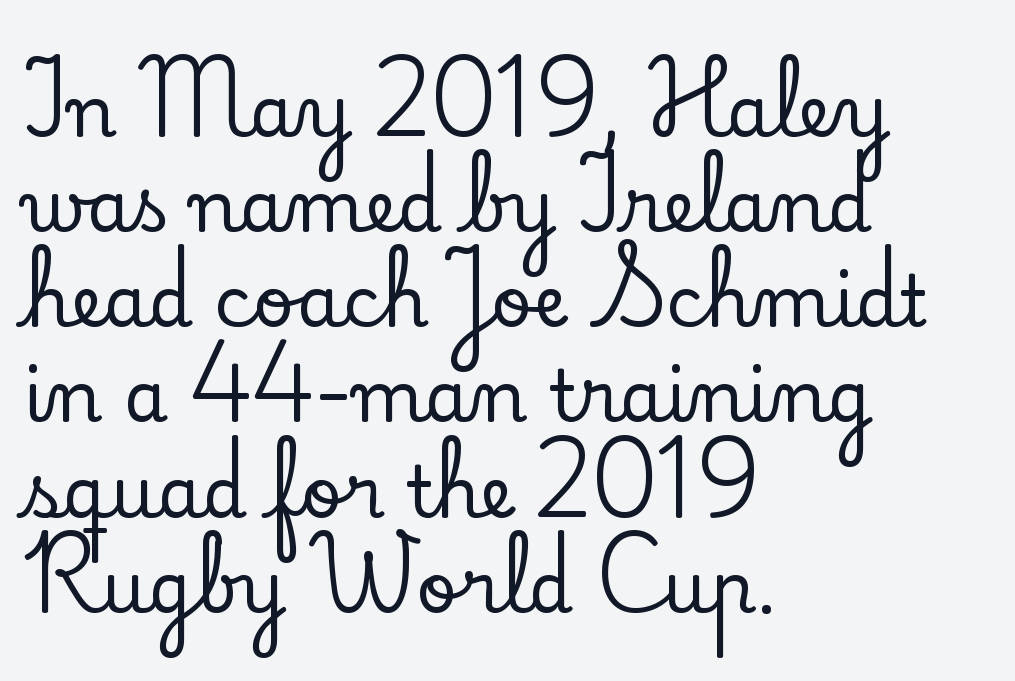
Q: Is the text italic (slanted)? A: No, it is upright.
Q: Is the typeface a serif or a sans-serif typeface? A: Serif.
Q: Is the text underlined? A: No.
Q: How is the paragraph aligned? A: Left-aligned.
Q: Is the spacing between letters normal or unusually wide? A: Normal.
Q: Is the spacing between lines tight, normal or loose? A: Normal.
Q: Width (condensed, normal, or wide)? A: Normal.
Q: Stroke contrast? A: Low.
Q: x-height? A: Small.
Q: Monospaced? A: No.
